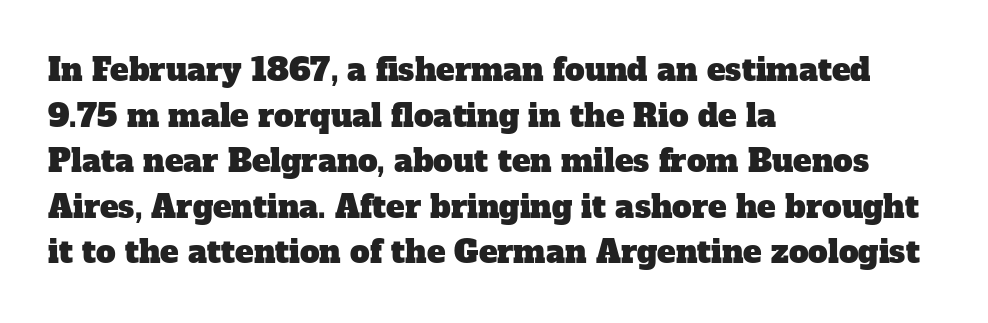
The image shows 31 px serif type; set left-aligned, normal line spacing (1.47x), normal letter spacing, not underlined; low stroke contrast and a medium x-height.
